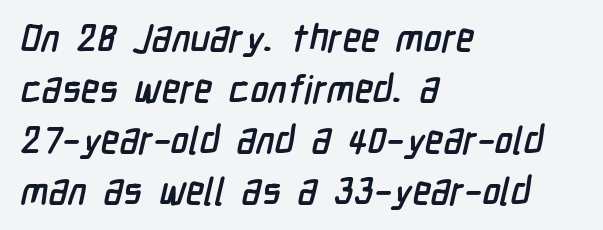
The image shows 38 px condensed sans-serif type; set left-aligned, normal line spacing (1.34x), normal letter spacing, not underlined; low stroke contrast and a medium x-height.
